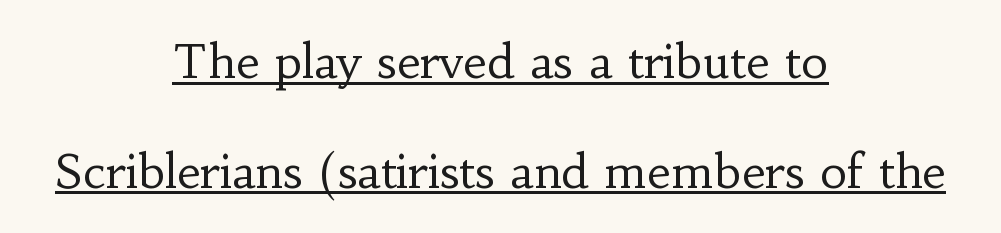
Q: Is the text bold? A: No.
Q: Is the text italic (slanted)? A: No, it is upright.
Q: Is the typeface a serif or a sans-serif typeface? A: Serif.
Q: Is the text underlined? A: Yes.
Q: How is the paragraph aligned? A: Centered.
Q: Is the spacing between letters normal or unusually wide? A: Normal.
Q: Is the spacing between lines tight, normal or loose? A: Loose.
Q: Width (condensed, normal, or wide)? A: Normal.
Q: Stroke contrast? A: Low.
Q: x-height? A: Small.
Q: Monospaced? A: No.
